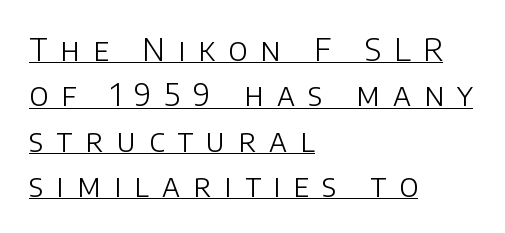
{"serif": "no", "italic": "no", "bold": "no", "weight": "light", "width": "normal", "stroke_contrast": "low", "x_height": "large", "monospaced": "no", "underline": "yes", "align": "left", "line_spacing": "normal", "line_spacing_ratio": 1.46, "letter_spacing": "wide", "letter_spacing_em": 0.42, "glyph_px": 31}
